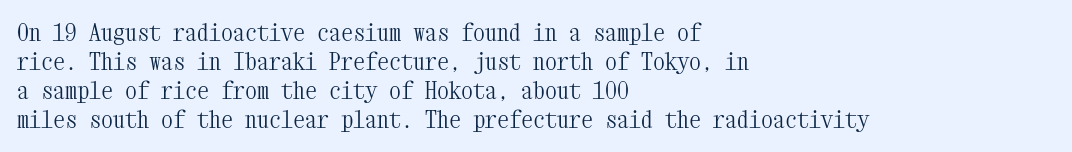
The image shows 24 px text type, upright; set left-aligned, line spacing 1.21x, normal letter spacing, not underlined.
